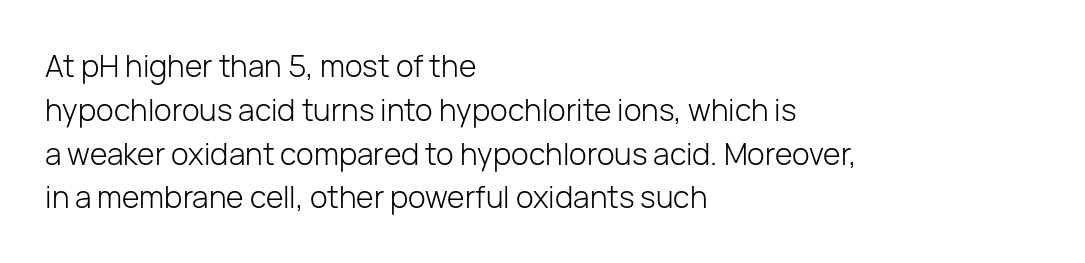
{"serif": "no", "italic": "no", "bold": "no", "weight": "light", "width": "normal", "stroke_contrast": "low", "x_height": "medium", "monospaced": "no", "underline": "no", "align": "left", "line_spacing": "normal", "line_spacing_ratio": 1.46, "letter_spacing": "normal", "letter_spacing_em": 0.0, "glyph_px": 30}
